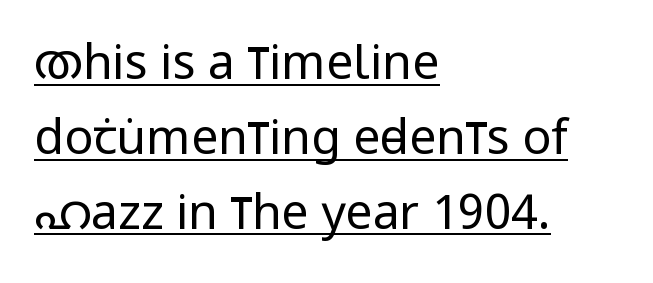
Q: Is the text bold? A: No.
Q: Is the text italic (slanted)? A: No, it is upright.
Q: Is the typeface a serif or a sans-serif typeface? A: Sans-serif.
Q: Is the text underlined? A: Yes.
Q: How is the paragraph aligned? A: Left-aligned.
Q: Is the spacing between letters normal or unusually wide? A: Normal.
Q: Is the spacing between lines tight, normal or loose? A: Normal.
Q: Width (condensed, normal, or wide)? A: Condensed.
Q: Stroke contrast? A: Low.
Q: x-height? A: Large.
Q: Monospaced? A: No.
